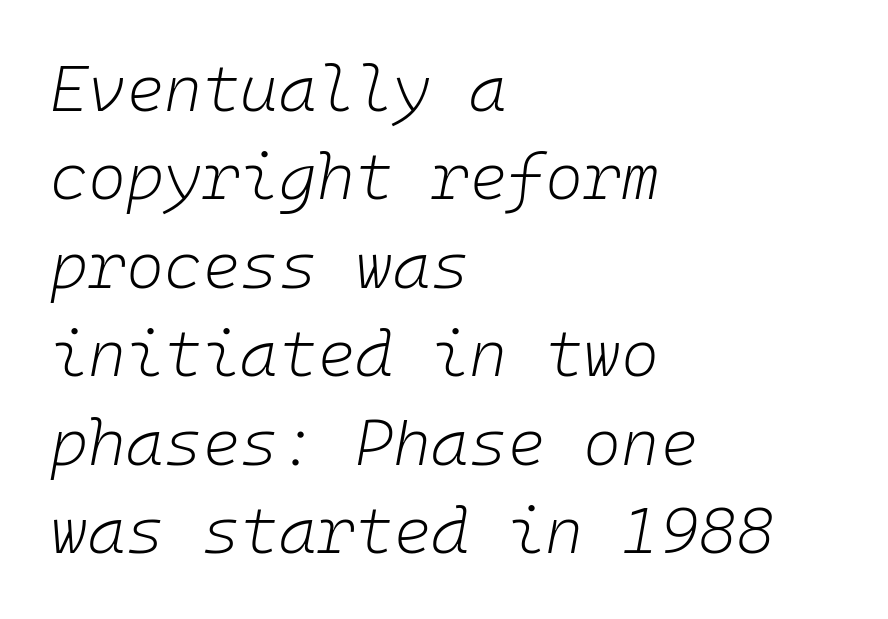
{"italic": "yes", "lean": "right", "slant_degrees": 10, "bold": "no", "weight": "light", "width": "normal", "stroke_contrast": "low", "x_height": "medium", "monospaced": "yes", "underline": "no", "align": "left", "line_spacing": "normal", "line_spacing_ratio": 1.36, "letter_spacing": "normal", "letter_spacing_em": 0.0, "glyph_px": 65}
